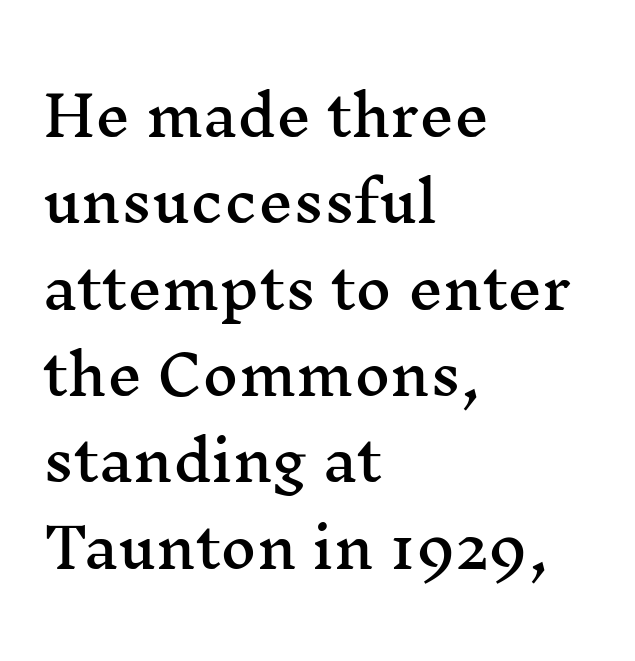
Q: Is the text italic (slanted)? A: No, it is upright.
Q: Is the typeface a serif or a sans-serif typeface? A: Serif.
Q: Is the text underlined? A: No.
Q: How is the paragraph aligned? A: Left-aligned.
Q: Is the spacing between letters normal or unusually wide? A: Normal.
Q: Is the spacing between lines tight, normal or loose? A: Normal.
Q: Width (condensed, normal, or wide)? A: Wide.
Q: Stroke contrast? A: Medium.
Q: x-height? A: Medium.
Q: Monospaced? A: No.
